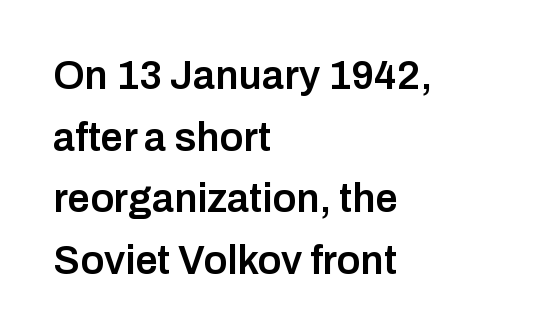
Q: Is the text bold? A: Semi-bold.
Q: Is the text italic (slanted)? A: No, it is upright.
Q: Is the typeface a serif or a sans-serif typeface? A: Sans-serif.
Q: Is the text underlined? A: No.
Q: How is the paragraph aligned? A: Left-aligned.
Q: Is the spacing between letters normal or unusually wide? A: Normal.
Q: Is the spacing between lines tight, normal or loose? A: Normal.
Q: Width (condensed, normal, or wide)? A: Normal.
Q: Stroke contrast? A: Low.
Q: x-height? A: Medium.
Q: Monospaced? A: No.
